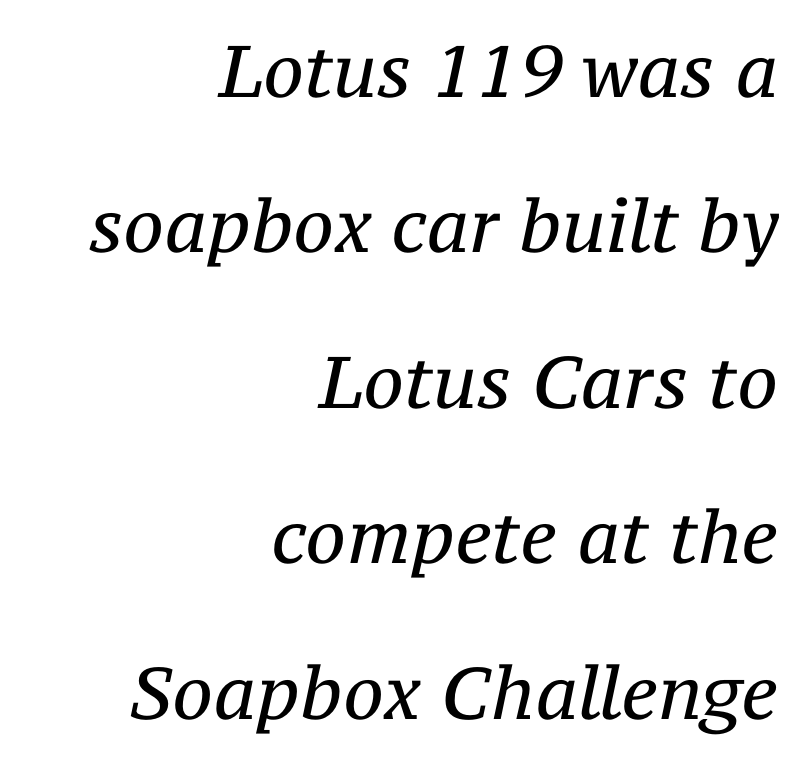
The strokes carry an ordinary text weight at most. Underlining? Definitely not there. Line endings align vertically; line beginnings do not. These lines are rendered in a variable-pitch font. When letters slant like this, we call the style italic. In terms of letterspacing, this is plain default setting.
